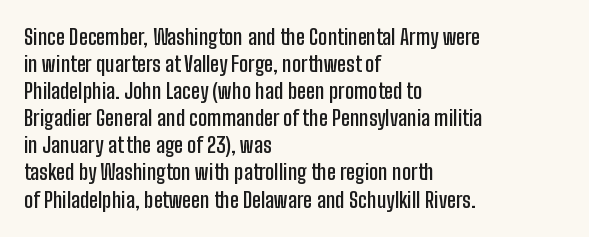
Q: Is the text bold? A: Semi-bold.
Q: Is the text italic (slanted)? A: No, it is upright.
Q: Is the text underlined? A: No.
Q: How is the paragraph aligned? A: Left-aligned.
Q: Is the spacing between letters normal or unusually wide? A: Normal.
Q: Is the spacing between lines tight, normal or loose? A: Normal.
